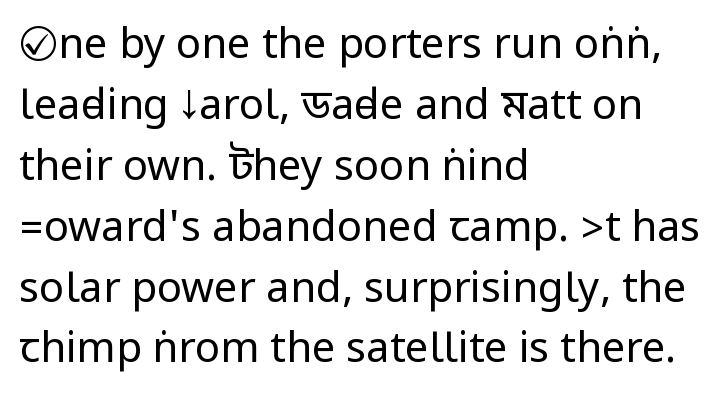
No heavy texture on the line: the type isn't bold. Plain, unruled lines of type. One glance says typical: line gaps are just what's usual. Horizontally, the lines are justified to the leading edge only. Tracking value appears to be zero — textbook default spacing.
